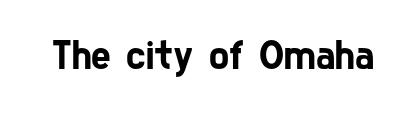
Q: Is the typeface a serif or a sans-serif typeface? A: Sans-serif.
Q: Is the text underlined? A: No.
Q: Is the spacing between letters normal or unusually wide? A: Normal.
Q: Width (condensed, normal, or wide)? A: Condensed.
Q: Stroke contrast? A: Low.
Q: x-height? A: Medium.
Q: Monospaced? A: No.
